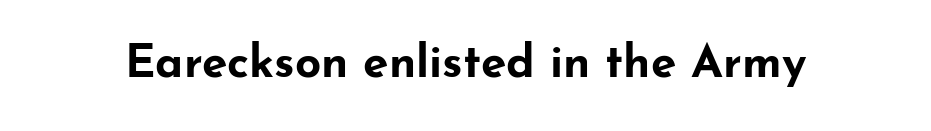
Students, this is bold: see how much ink each stroke carries. Words appear dense and cohesive because spacing is normal. Quick note: not italic, upright. A typesetter would call this proportional, since set widths differ per character. A typesetter would label this face a sans.
